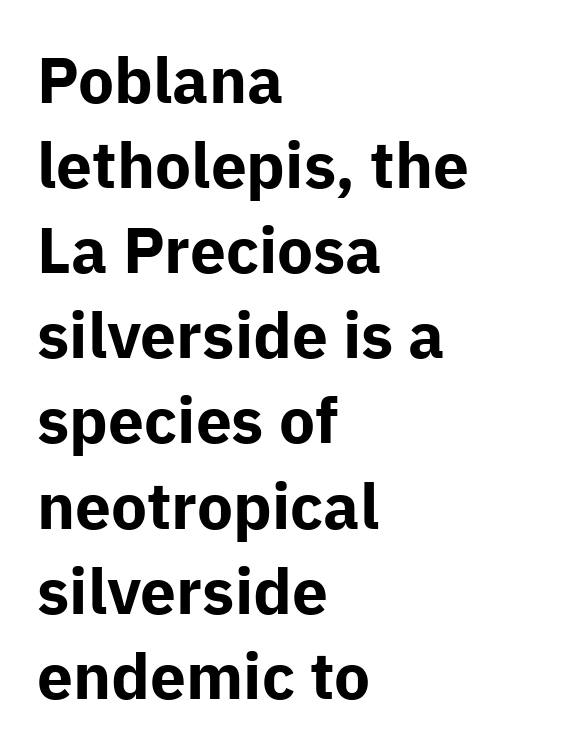
{"serif": "no", "italic": "no", "bold": "yes", "weight": "bold", "width": "normal", "stroke_contrast": "low", "x_height": "medium", "monospaced": "no", "underline": "no", "align": "left", "line_spacing": "normal", "line_spacing_ratio": 1.33, "letter_spacing": "normal", "letter_spacing_em": 0.0, "glyph_px": 64}
